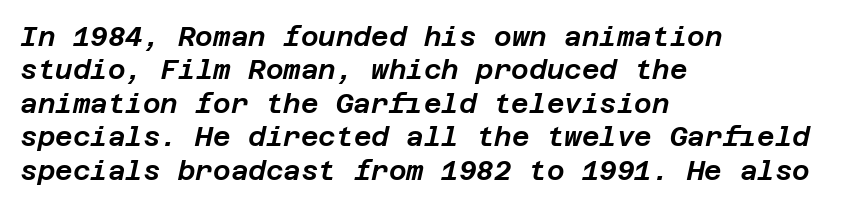
Does the copy run flush right? No — it runs flush left. Each row of text sits above clean, open space. A typesetter would call this zero additional tracking. Slanted lettering throughout.
